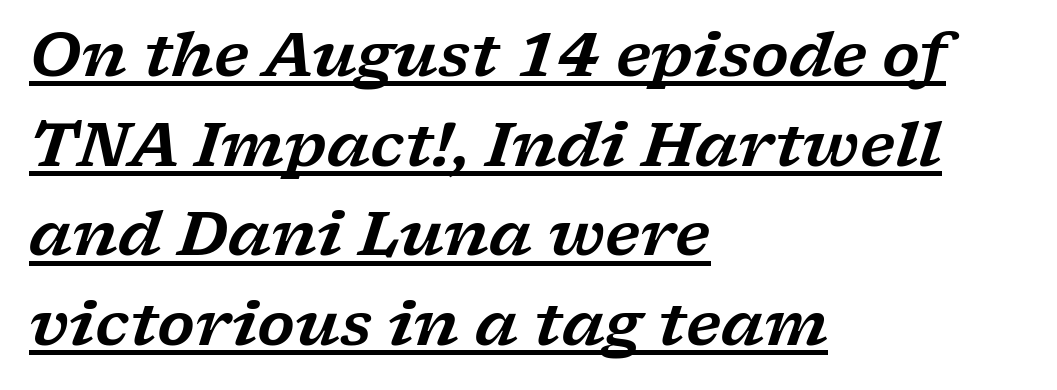
Summary of vertical rhythm: regular, with standard interline spacing. Short and long lines alike share a common starting point at left. Font category for this specimen: serif. Descenders here cross a horizontal rule under the line. Note the varied advance widths — an 'i' is clearly narrower than an 'm'.
